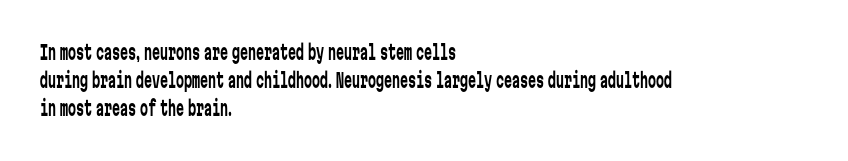
{"italic": "no", "bold": "no", "underline": "no", "align": "left", "line_spacing": "normal", "line_spacing_ratio": 1.41, "letter_spacing": "normal", "letter_spacing_em": 0.0, "glyph_px": 20}
